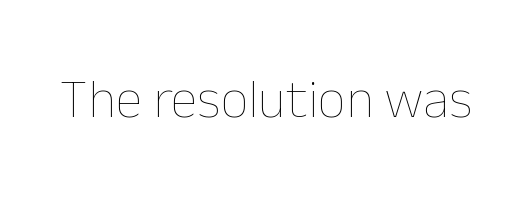
Q: Is the text bold? A: No.
Q: Is the text italic (slanted)? A: No, it is upright.
Q: Is the text underlined? A: No.
Q: Is the spacing between letters normal or unusually wide? A: Normal.
Q: Width (condensed, normal, or wide)? A: Normal.
Q: Stroke contrast? A: Low.
Q: x-height? A: Medium.
Q: Monospaced? A: No.
